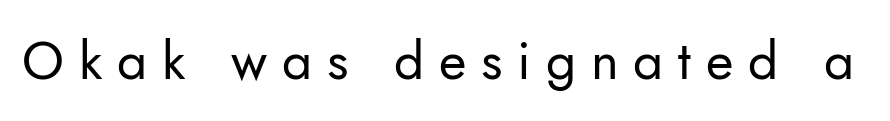
The strokes carry an ordinary text weight at most. This sample uses an upright cut, with every glyph sitting square on the baseline. This sample has the flowing, uneven cadence of proportional lettering. Each row of text sits above clean, open space. Is this a sans? Yes — the strokes have no serifs.
